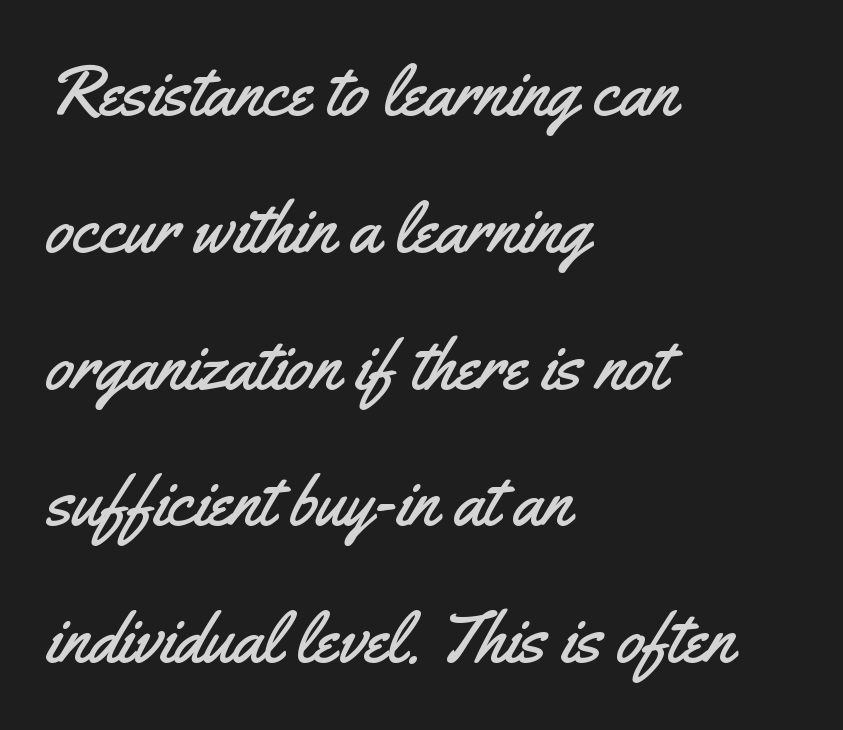
Q: Is the text italic (slanted)? A: Yes.
Q: Is the typeface a serif or a sans-serif typeface? A: Sans-serif.
Q: Is the text underlined? A: No.
Q: How is the paragraph aligned? A: Left-aligned.
Q: Is the spacing between letters normal or unusually wide? A: Normal.
Q: Is the spacing between lines tight, normal or loose? A: Loose.
Q: Width (condensed, normal, or wide)? A: Condensed.
Q: Stroke contrast? A: Medium.
Q: x-height? A: Small.
Q: Monospaced? A: No.
